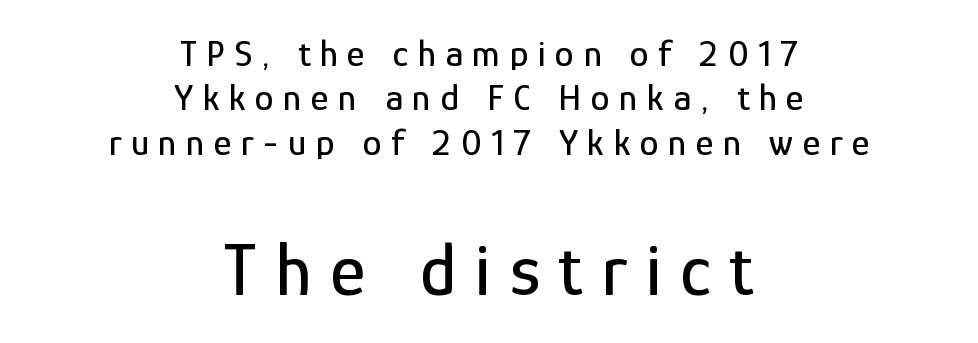
{"serif": "no", "italic": "no", "width": "condensed", "stroke_contrast": "low", "x_height": "medium", "monospaced": "no", "underline": "no", "align": "center", "line_spacing_ratio": 1.17, "letter_spacing": "wide", "letter_spacing_em": 0.25, "larger_block": "second", "size_ratio": 1.97, "glyph_px": 75}
